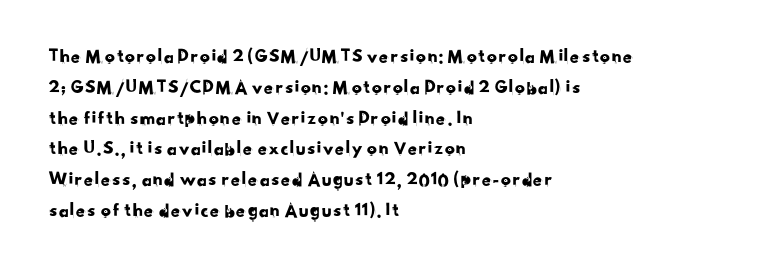
{"underline": "no", "align": "left", "line_spacing": "normal", "line_spacing_ratio": 1.54, "letter_spacing": "normal", "letter_spacing_em": 0.0, "glyph_px": 20}
